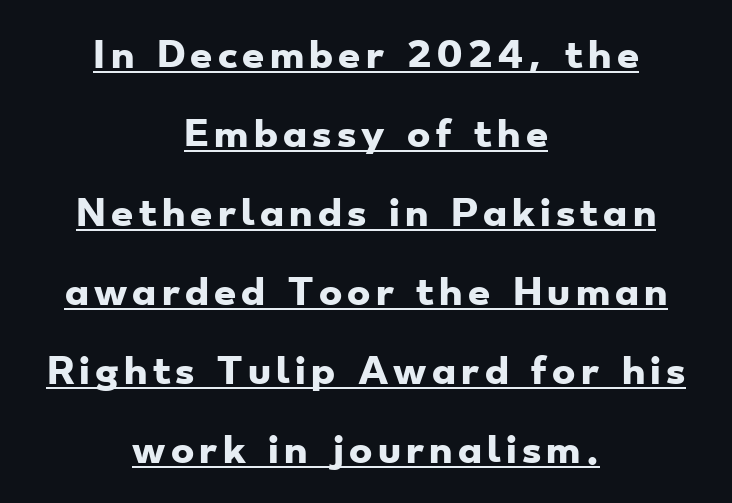
The image shows 35 px heavy, wide sans-serif type; set centered, loose line spacing (2.26x), underlined; low stroke contrast and a small x-height.
